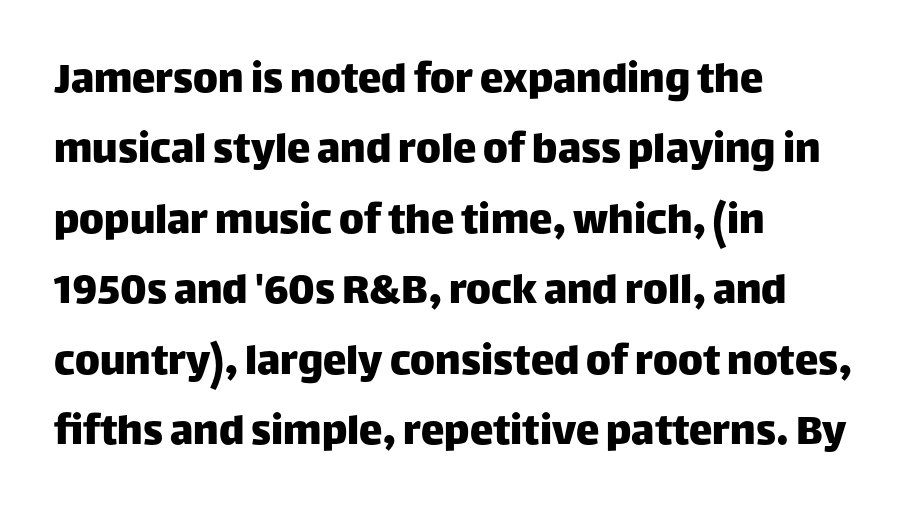
The image shows 47 px sans-serif type, upright; set left-aligned, normal line spacing (1.5x), normal letter spacing, not underlined; low stroke contrast and a large x-height.
